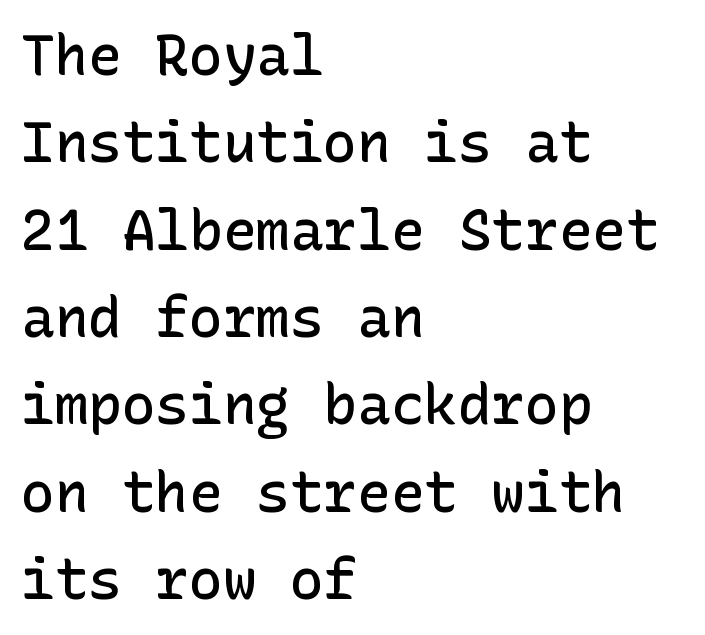
{"serif": "no", "italic": "no", "bold": "semi", "weight": "semibold", "width": "normal", "stroke_contrast": "low", "x_height": "medium", "underline": "no", "align": "left", "line_spacing": "normal", "line_spacing_ratio": 1.56, "letter_spacing": "normal", "letter_spacing_em": 0.0, "glyph_px": 56}
